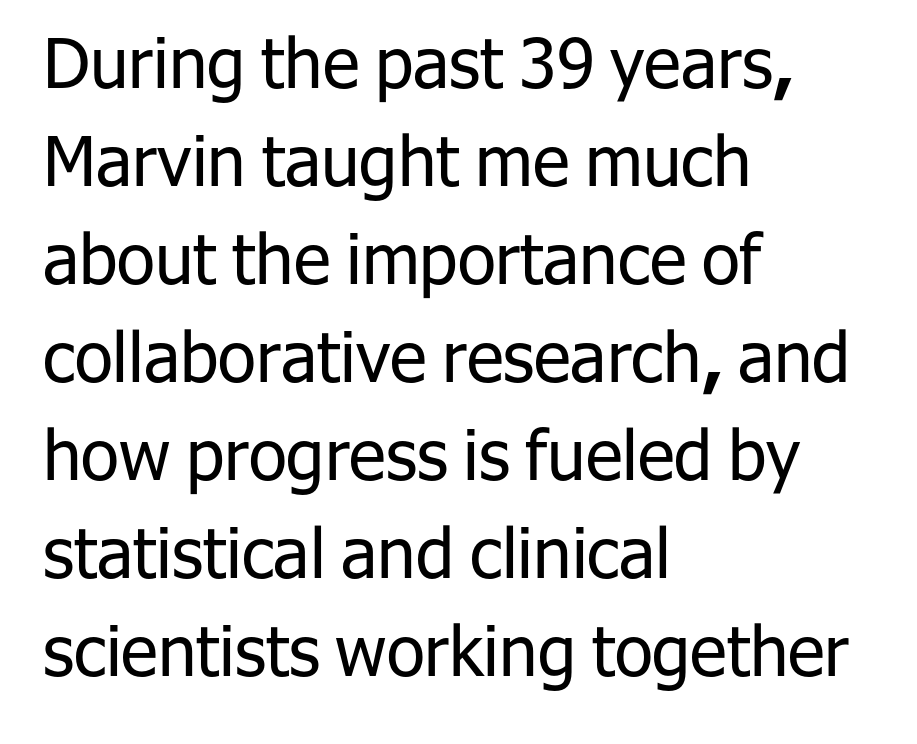
{"serif": "no", "italic": "no", "bold": "no", "weight": "regular", "width": "normal", "stroke_contrast": "low", "x_height": "medium", "monospaced": "no", "underline": "no", "align": "left", "line_spacing": "normal", "line_spacing_ratio": 1.42, "letter_spacing": "normal", "letter_spacing_em": 0.0, "glyph_px": 69}
